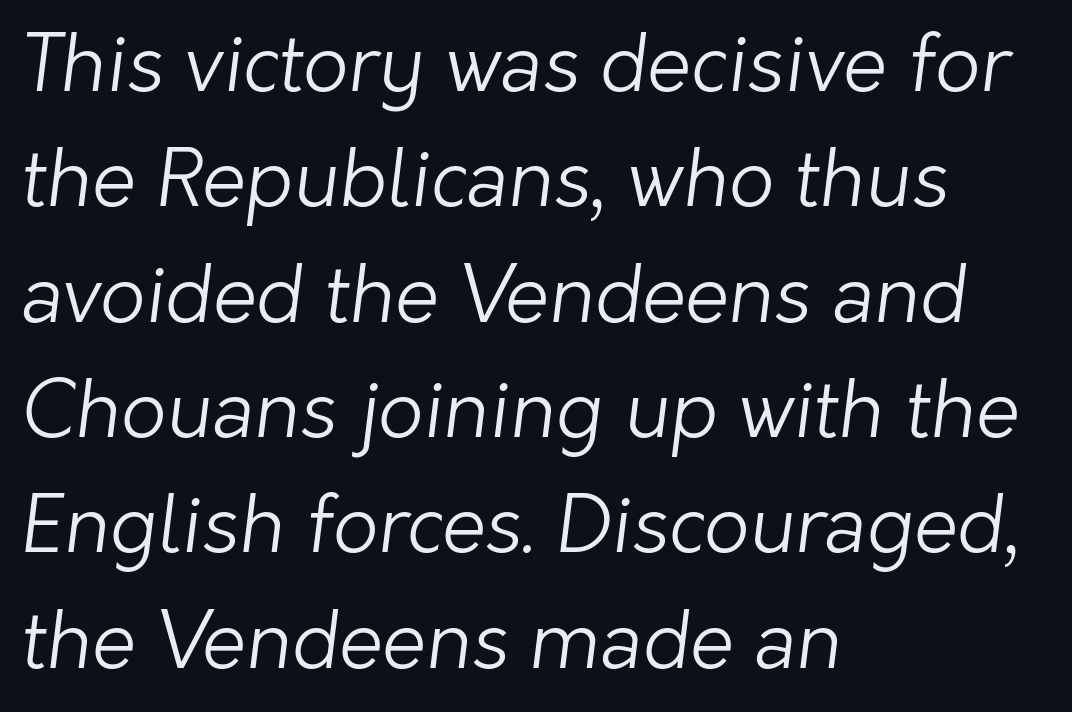
Q: Is the text bold? A: No.
Q: Is the typeface a serif or a sans-serif typeface? A: Sans-serif.
Q: Is the text underlined? A: No.
Q: How is the paragraph aligned? A: Left-aligned.
Q: Is the spacing between letters normal or unusually wide? A: Normal.
Q: Is the spacing between lines tight, normal or loose? A: Normal.
Q: Width (condensed, normal, or wide)? A: Normal.
Q: Stroke contrast? A: Low.
Q: x-height? A: Medium.
Q: Monospaced? A: No.
